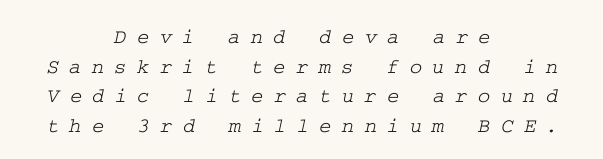
Q: Is the text underlined? A: No.
Q: How is the paragraph aligned? A: Centered.
Q: Is the spacing between letters normal or unusually wide? A: Unusually wide.
Q: Is the spacing between lines tight, normal or loose? A: Normal.
